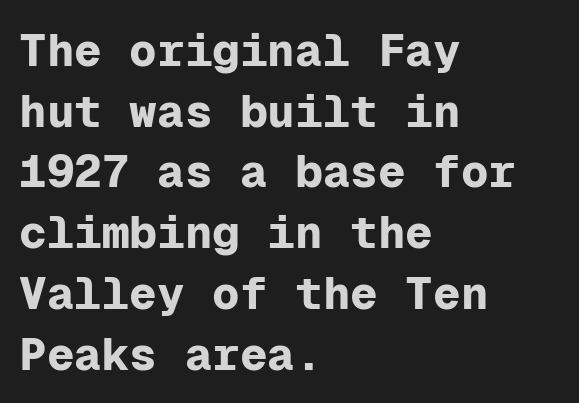
{"serif": "no", "italic": "no", "bold": "yes", "weight": "bold", "width": "normal", "stroke_contrast": "low", "x_height": "medium", "monospaced": "yes", "underline": "no", "align": "left", "line_spacing": "normal", "line_spacing_ratio": 1.32, "letter_spacing": "normal", "letter_spacing_em": 0.0, "glyph_px": 46}
